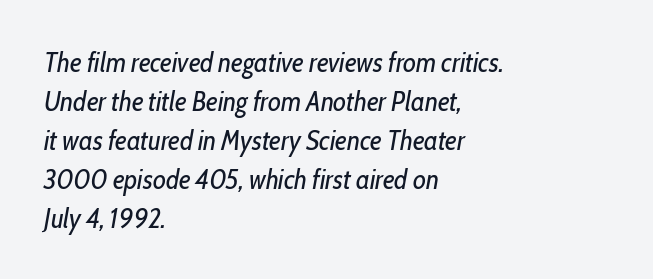
Honestly, the letter spacing is just normal — you wouldn't notice it. If you drew a line through each stem, it would be angled. The rendering anchors every line to the left-hand side. You could not count columns in this text — the font is proportionally spaced.
